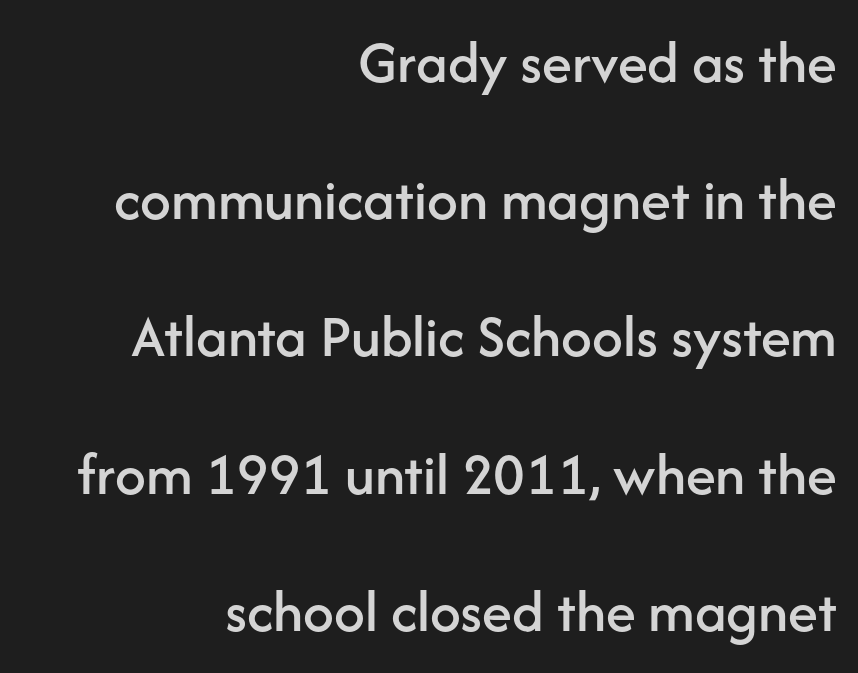
Think of a printed novel: that variable character pitch is what you see here. Baseline-to-baseline distance is far greater than the letter height. The typeface chosen for these lines omits serifs. Descenders hang freely into open space. The rag falls on the left side of this text block. Tracking here is standard; glyphs follow each other at the usual distance.
